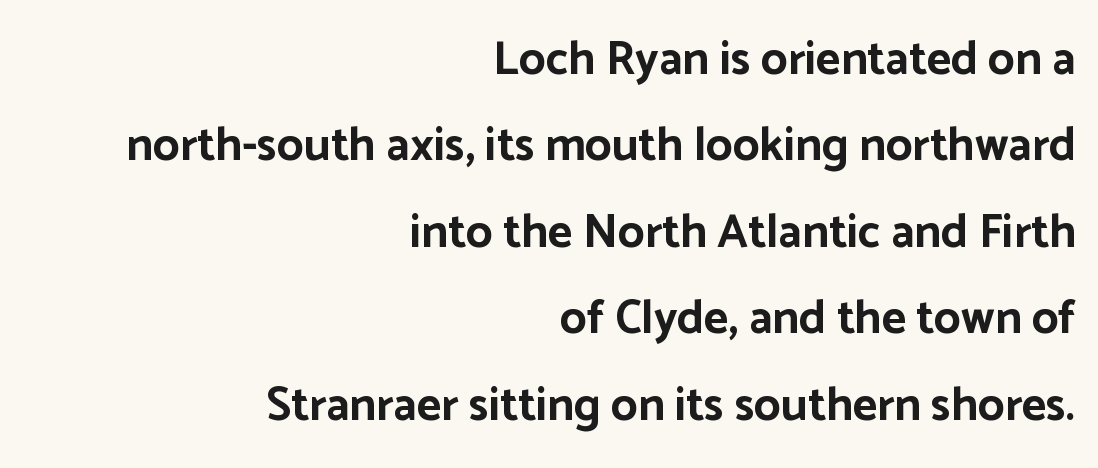
This is the regular roman posture of the typeface. These lines are rendered in a variable-pitch font. Compared with an ordinary text face, these strokes are far heavier — a full bold. Compared with typical body copy, the letter spacing here is the same.
